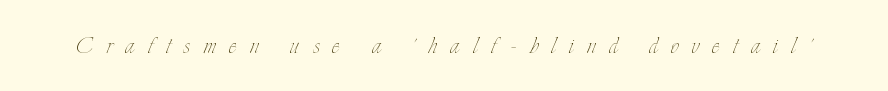
Is the letter spacing exaggerated? Yes — the characters are pushed far apart. Each letter keeps its own natural width here, so spacing adapts to shape. Type without underlining. The typesetting does not lean heavy: it is not bold.
